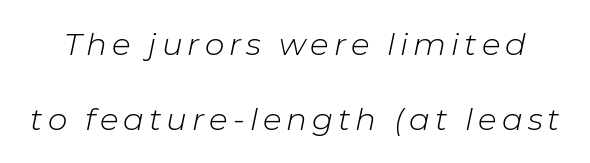
Q: Is the text bold? A: No.
Q: Is the text italic (slanted)? A: Yes, it leans right by about 11 degrees.
Q: Is the text underlined? A: No.
Q: Is the spacing between lines tight, normal or loose? A: Loose.
Q: Width (condensed, normal, or wide)? A: Normal.
Q: Stroke contrast? A: Low.
Q: x-height? A: Medium.
Q: Monospaced? A: No.
